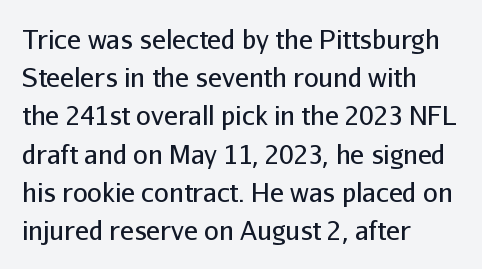
The vertical gap from one line to the next is medium. Quick note: underline off. The characters are drawn with everyday or finer stroke widths. A typesetter would mark this as roman, not italic. Caption: multi-line text, flush left, ragged right.
